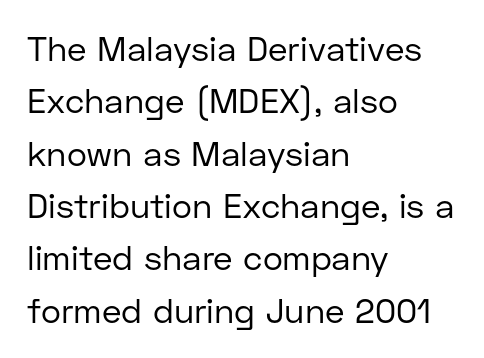
The image shows 34 px regular-weight sans-serif type, upright; set left-aligned, normal line spacing (1.54x), normal letter spacing, not underlined; low stroke contrast and a medium x-height.
